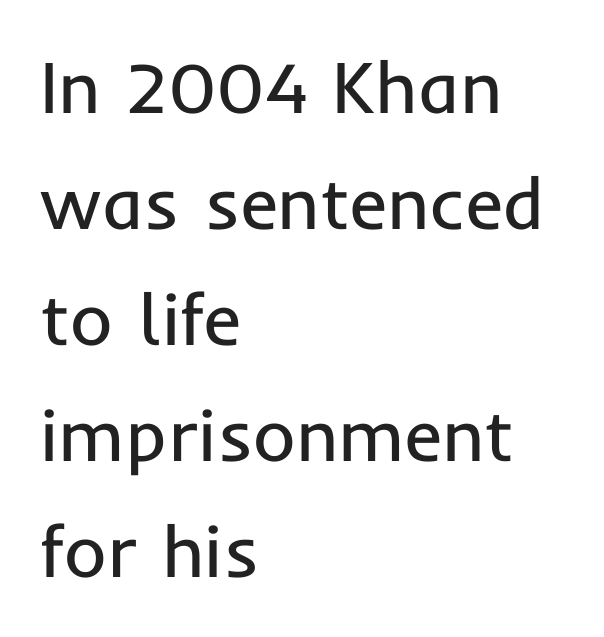
{"serif": "no", "italic": "no", "bold": "no", "weight": "regular", "width": "normal", "stroke_contrast": "low", "x_height": "medium", "monospaced": "no", "underline": "no", "align": "left", "line_spacing": "normal", "line_spacing_ratio": 1.59, "letter_spacing": "normal", "letter_spacing_em": 0.0, "glyph_px": 73}
